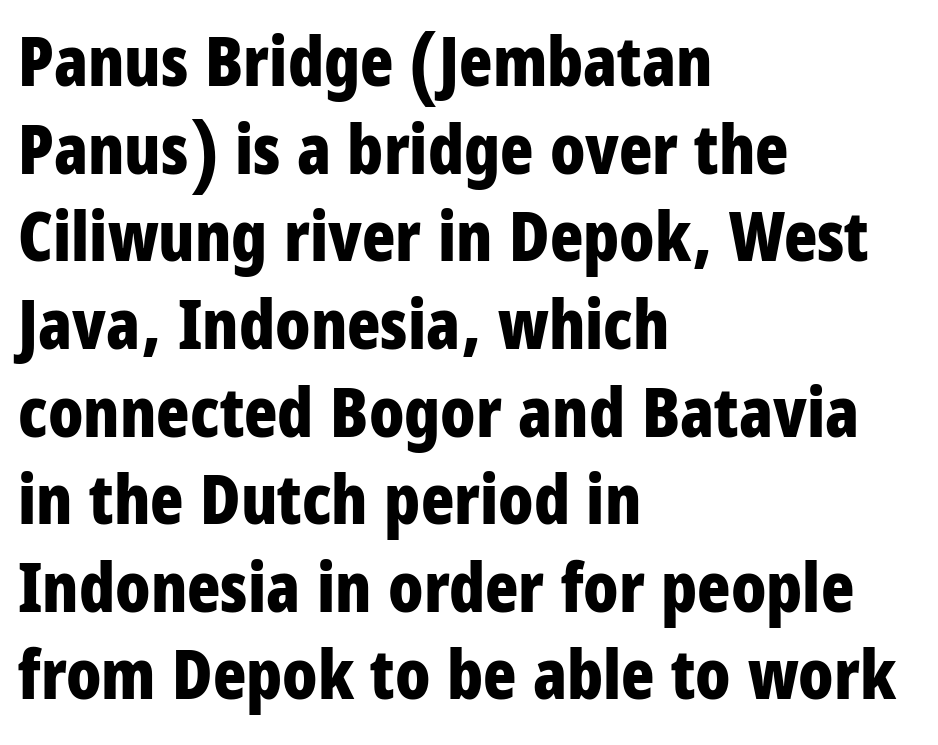
The image shows 69 px bold, condensed sans-serif type, upright; set left-aligned, normal line spacing (1.27x), normal letter spacing, not underlined; low stroke contrast and a large x-height.
